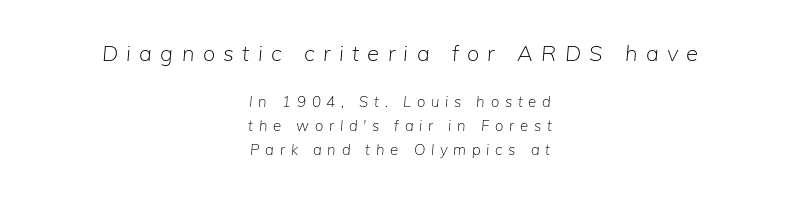
The image shows 22 px text type, italic (leaning right); set centered, normal line spacing (1.61x), unusually wide letter spacing (+0.38 em), not underlined; the first (top) block is 1.47x larger.
